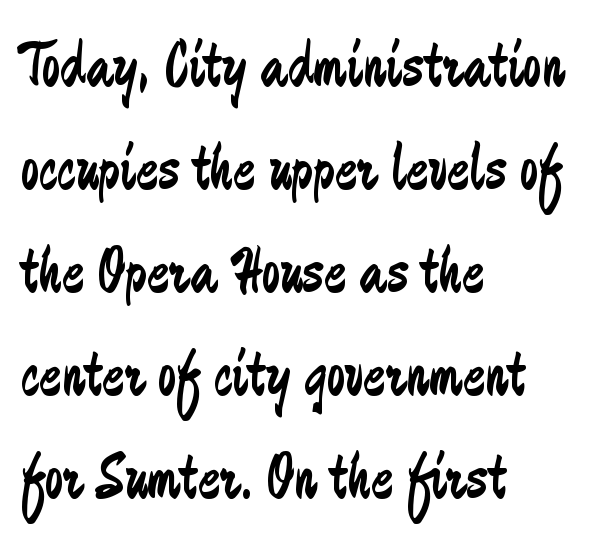
Q: Is the text bold? A: No.
Q: Is the text italic (slanted)? A: Yes.
Q: Is the typeface a serif or a sans-serif typeface? A: Sans-serif.
Q: Is the text underlined? A: No.
Q: How is the paragraph aligned? A: Left-aligned.
Q: Is the spacing between letters normal or unusually wide? A: Normal.
Q: Is the spacing between lines tight, normal or loose? A: Normal.
Q: Width (condensed, normal, or wide)? A: Condensed.
Q: Stroke contrast? A: Low.
Q: x-height? A: Small.
Q: Monospaced? A: No.
